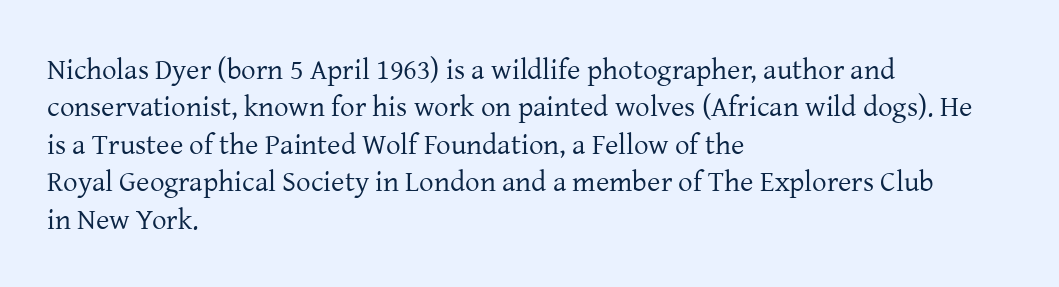
Q: Is the text bold? A: No.
Q: Is the text italic (slanted)? A: No, it is upright.
Q: Is the typeface a serif or a sans-serif typeface? A: Serif.
Q: Is the text underlined? A: No.
Q: How is the paragraph aligned? A: Left-aligned.
Q: Is the spacing between letters normal or unusually wide? A: Normal.
Q: Is the spacing between lines tight, normal or loose? A: Normal.
Q: Width (condensed, normal, or wide)? A: Normal.
Q: Stroke contrast? A: Low.
Q: x-height? A: Medium.
Q: Monospaced? A: No.
